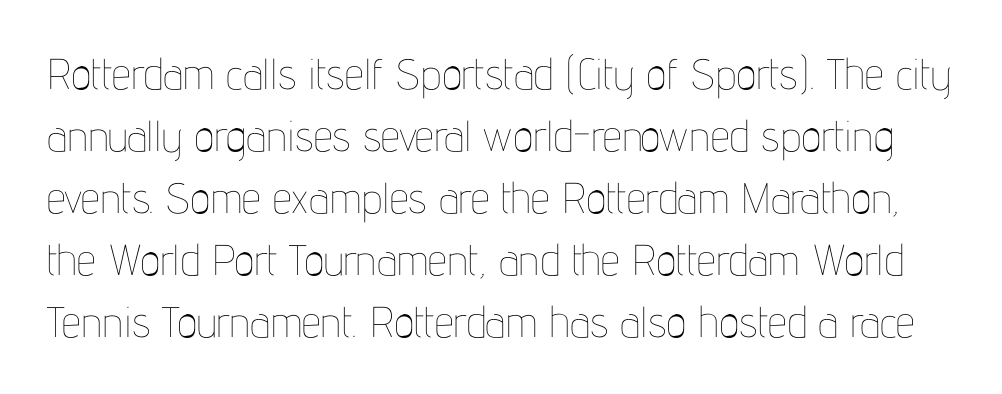
The image shows 43 px thin, condensed type, upright; set normal line spacing (1.44x), normal letter spacing, not underlined; low stroke contrast and a medium x-height.
